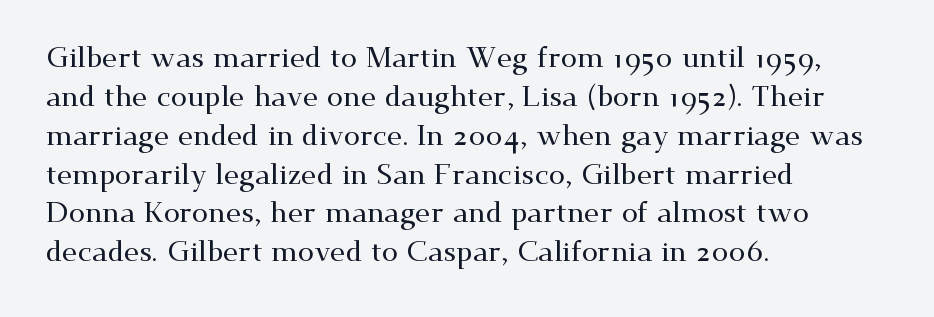
Any mark beneath the type? The region is blank. What's the leading like? Ordinary, nothing unusual. How are the letters spaced? Ordinarily, with no added tracking. Layout note: lines flush left.
